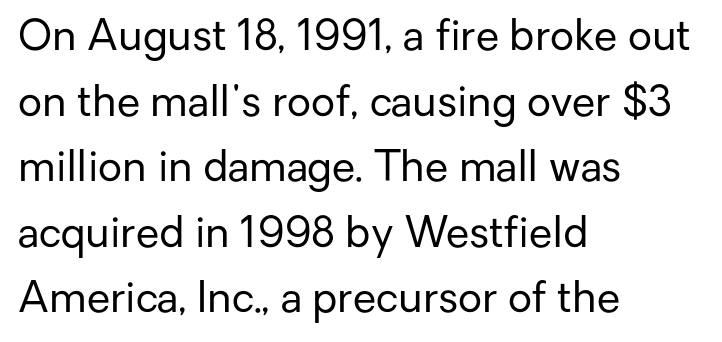
{"serif": "no", "italic": "no", "bold": "no", "weight": "regular", "width": "normal", "stroke_contrast": "low", "x_height": "medium", "monospaced": "no", "underline": "no", "align": "left", "line_spacing": "normal", "line_spacing_ratio": 1.56, "letter_spacing": "normal", "letter_spacing_em": 0.0, "glyph_px": 42}
